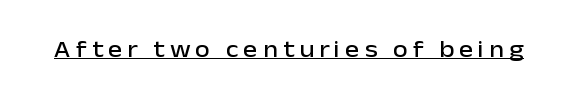
Unlike italic type, these characters show no tilt at all. Between one letter and the next there's a generous, obvious gap. Descenders here cross a horizontal rule under the line.
